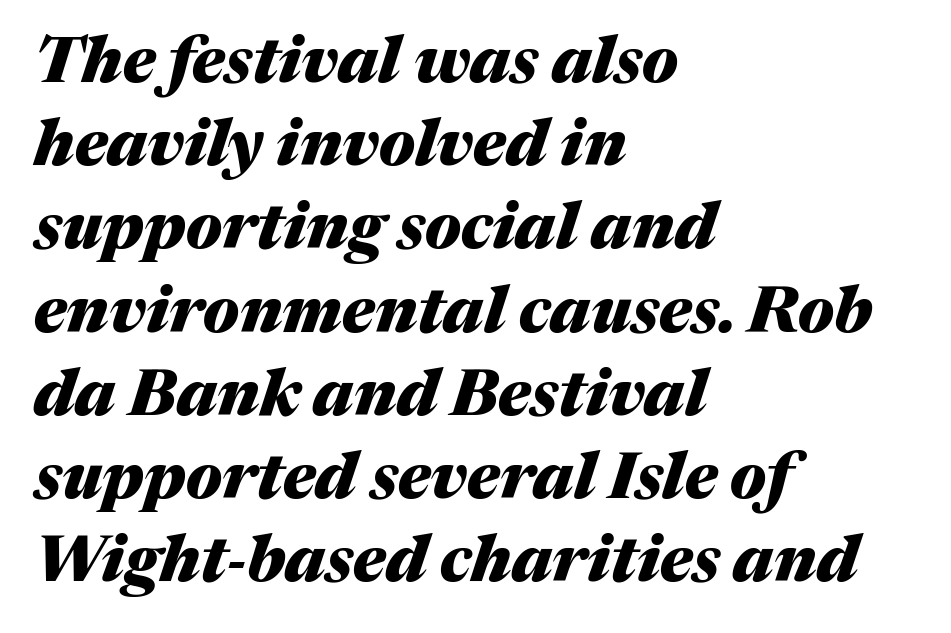
Q: Is the text bold? A: Yes.
Q: Is the text italic (slanted)? A: Yes, it leans right by about 17 degrees.
Q: Is the text underlined? A: No.
Q: How is the paragraph aligned? A: Left-aligned.
Q: Is the spacing between letters normal or unusually wide? A: Normal.
Q: Is the spacing between lines tight, normal or loose? A: Normal.
Q: Width (condensed, normal, or wide)? A: Normal.
Q: Stroke contrast? A: Medium.
Q: x-height? A: Medium.
Q: Monospaced? A: No.
